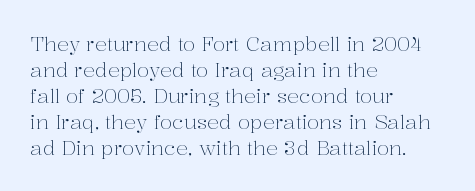
The image shows 20 px text type, upright; set left-aligned, normal line spacing (1.3x), normal letter spacing, not underlined.
